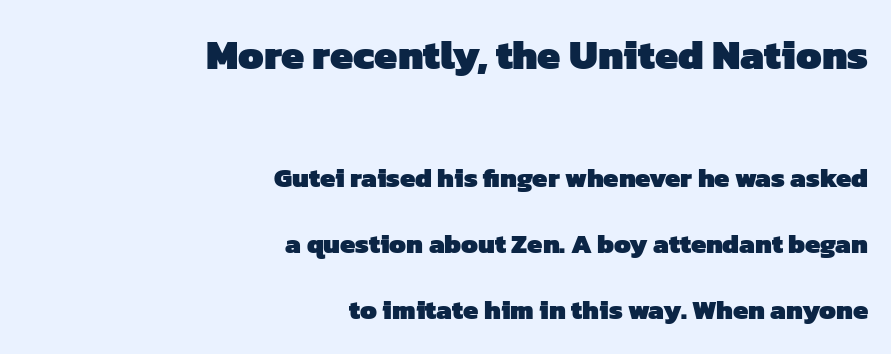
Q: Is the text bold? A: Yes.
Q: Is the typeface a serif or a sans-serif typeface? A: Sans-serif.
Q: Is the text underlined? A: No.
Q: How is the paragraph aligned? A: Right-aligned.
Q: Is the spacing between letters normal or unusually wide? A: Normal.
Q: Is the spacing between lines tight, normal or loose? A: Loose.
Q: Which block of text is set in a larger size, the first (top) or the second (bottom)? A: The first (top) one.
Q: Width (condensed, normal, or wide)? A: Normal.
Q: Stroke contrast? A: Low.
Q: x-height? A: Medium.
Q: Monospaced? A: No.
